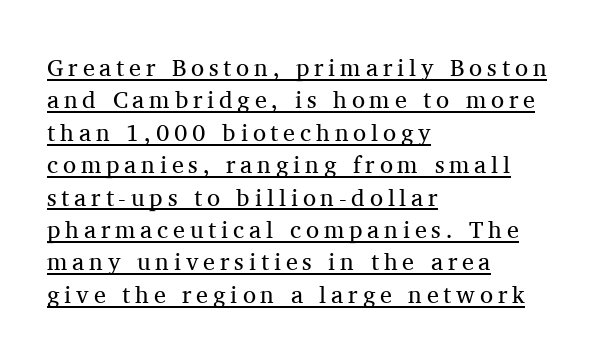
{"italic": "no", "bold": "no", "underline": "yes", "align": "left", "line_spacing": "normal", "line_spacing_ratio": 1.35, "letter_spacing": "wide", "letter_spacing_em": 0.2, "glyph_px": 24}
